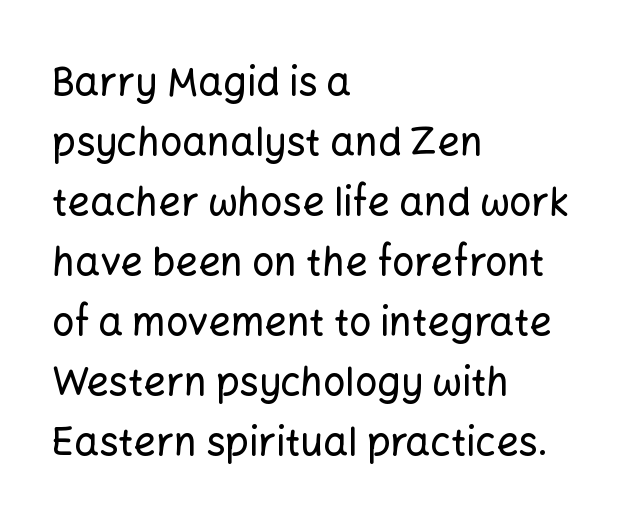
One-word summary of the alignment: left. It's the straight-up-and-down kind of type. Caption: standard tracking, unaltered. Each letter keeps its own natural width here, so spacing adapts to shape.
